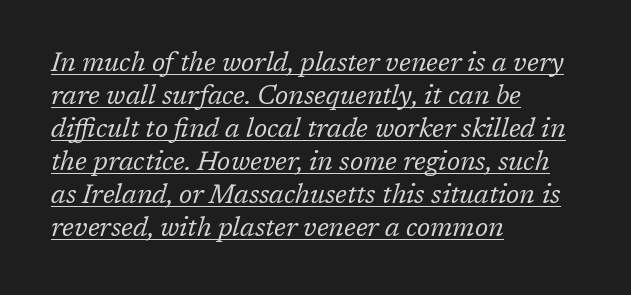
{"italic": "yes", "lean": "right", "slant_degrees": 17, "bold": "no", "underline": "yes", "align": "left", "line_spacing": "normal", "line_spacing_ratio": 1.27, "letter_spacing": "normal", "letter_spacing_em": 0.0, "glyph_px": 26}
